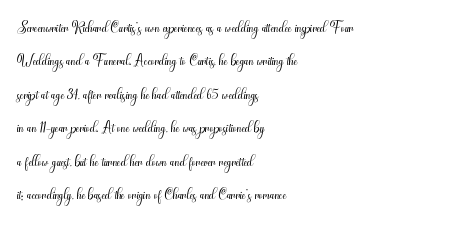
{"bold": "no", "underline": "no", "align": "left", "line_spacing": "normal", "line_spacing_ratio": 1.52, "letter_spacing": "normal", "letter_spacing_em": 0.0, "glyph_px": 22}
